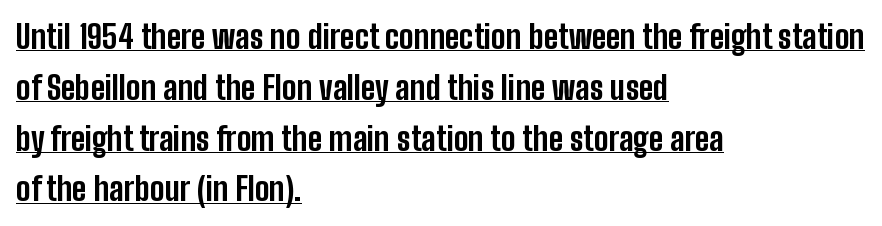
The image shows 33 px bold, condensed sans-serif type, upright; set left-aligned, normal line spacing (1.54x), normal letter spacing, underlined; low stroke contrast and a medium x-height.
